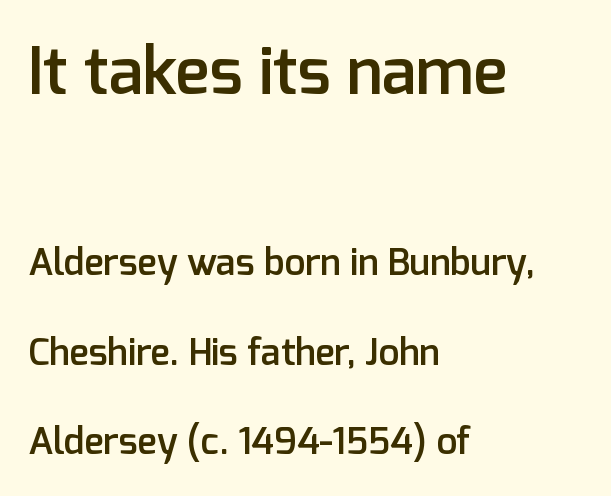
Q: Is the text bold? A: Semi-bold.
Q: Is the text italic (slanted)? A: No, it is upright.
Q: Is the typeface a serif or a sans-serif typeface? A: Sans-serif.
Q: Is the text underlined? A: No.
Q: How is the paragraph aligned? A: Left-aligned.
Q: Is the spacing between letters normal or unusually wide? A: Normal.
Q: Is the spacing between lines tight, normal or loose? A: Loose.
Q: Which block of text is set in a larger size, the first (top) or the second (bottom)? A: The first (top) one.
Q: Width (condensed, normal, or wide)? A: Normal.
Q: Stroke contrast? A: Low.
Q: x-height? A: Medium.
Q: Monospaced? A: No.
